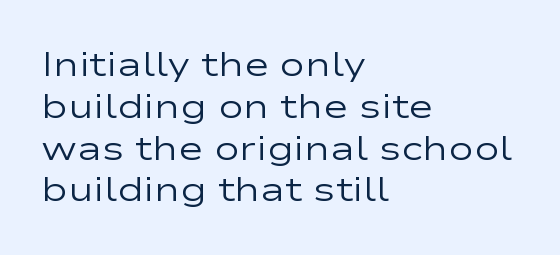
{"serif": "no", "italic": "no", "bold": "no", "weight": "regular", "width": "wide", "stroke_contrast": "low", "x_height": "medium", "monospaced": "no", "underline": "no", "align": "left", "line_spacing_ratio": 1.23, "letter_spacing": "normal", "letter_spacing_em": 0.0, "glyph_px": 34}
